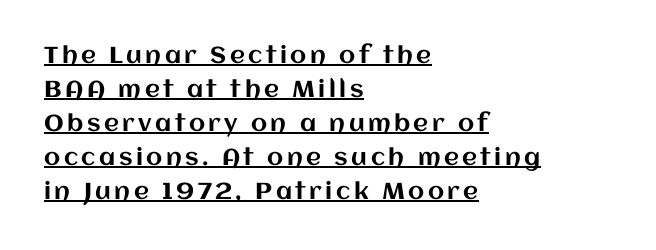
Q: Is the text italic (slanted)? A: No, it is upright.
Q: Is the text underlined? A: Yes.
Q: How is the paragraph aligned? A: Left-aligned.
Q: Is the spacing between lines tight, normal or loose? A: Normal.
